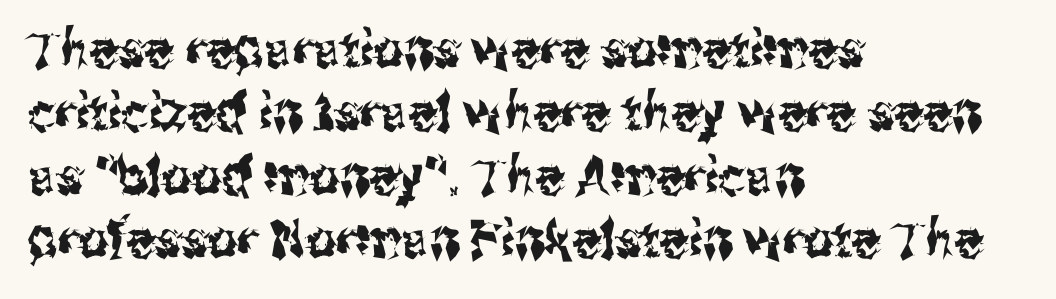
Serifs: no, the terminals of the letterforms are clean. Is this a fixed-width face? No — the glyphs have proportional, varying widths. The specimen reads as upright at a glance. Has an underline been added? It has not. Nothing unusual about the tracking: characters are spaced as the font intends.
